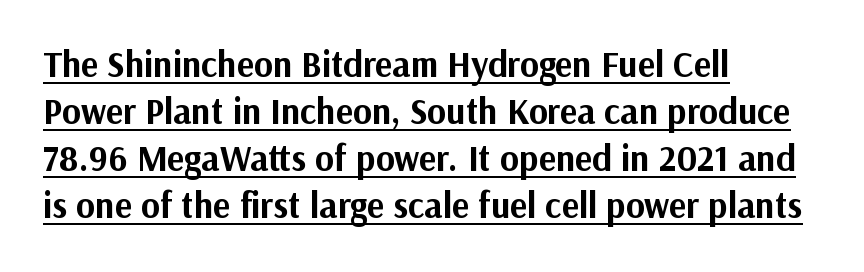
{"serif": "no", "italic": "no", "bold": "yes", "weight": "bold", "width": "normal", "stroke_contrast": "medium", "x_height": "medium", "monospaced": "no", "underline": "yes", "align": "left", "line_spacing": "normal", "line_spacing_ratio": 1.31, "letter_spacing": "normal", "letter_spacing_em": 0.0, "glyph_px": 36}
